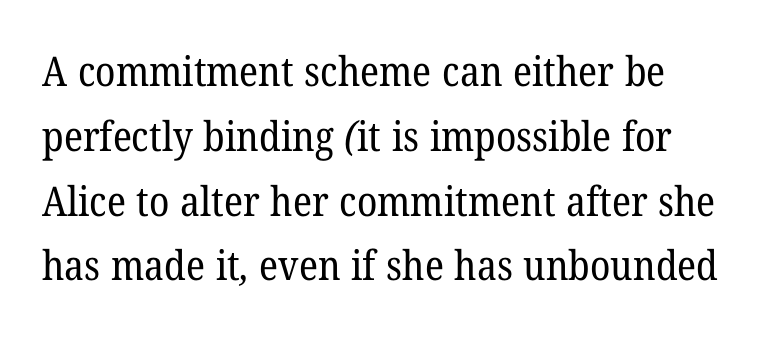
The image shows 41 px regular-weight serif type; set normal line spacing (1.58x), normal letter spacing, not underlined; low stroke contrast and a medium x-height.
